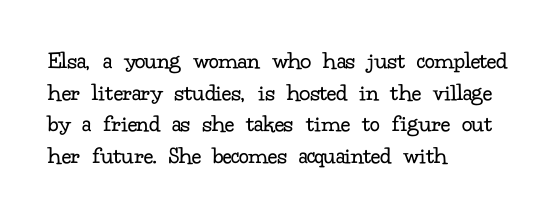
Q: Is the text bold? A: No.
Q: Is the text italic (slanted)? A: No, it is upright.
Q: Is the text underlined? A: No.
Q: How is the paragraph aligned? A: Left-aligned.
Q: Is the spacing between letters normal or unusually wide? A: Normal.
Q: Is the spacing between lines tight, normal or loose? A: Normal.
